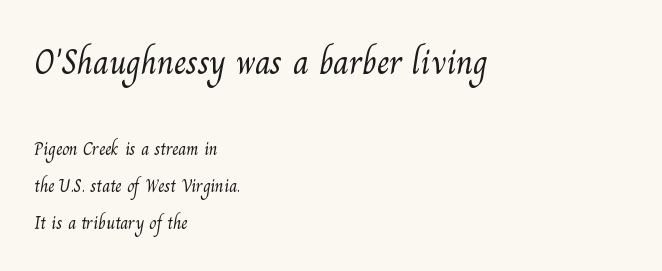
These lines are rendered in a variable-pitch font. Heaviness? Minimal to ordinary, like unemphasized prose. Short note: letters normally spaced. Check the space under the baseline: it is left empty.
